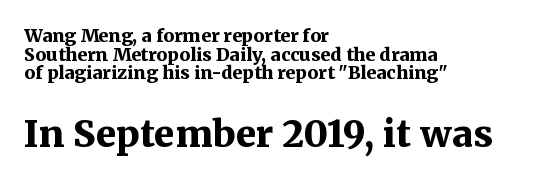
The image shows 37 px bold serif type, upright; set left-aligned, tight line spacing (1.04x), normal letter spacing, not underlined; the second (bottom) block is 2.06x larger; medium stroke contrast and a medium x-height.
